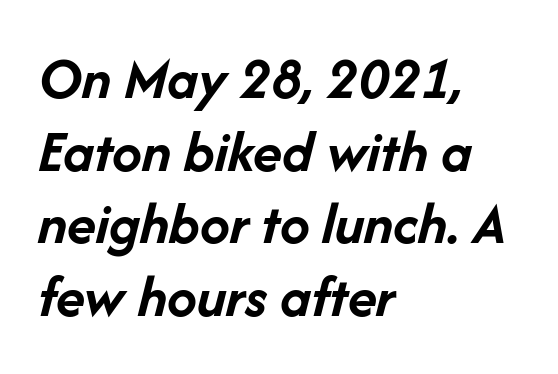
{"italic": "yes", "lean": "right", "slant_degrees": 14, "bold": "yes", "weight": "semibold", "width": "normal", "stroke_contrast": "low", "x_height": "medium", "monospaced": "no", "underline": "no", "align": "left", "line_spacing_ratio": 1.21, "letter_spacing": "normal", "letter_spacing_em": 0.0, "glyph_px": 60}
